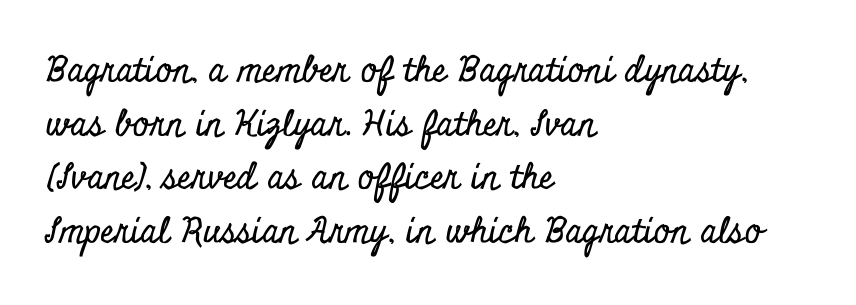
Normally led — the rows are evenly, conventionally spaced. The paragraph has a hard left edge and a soft right edge. Students, note that the glyphs here touch the page at normal intervals.
